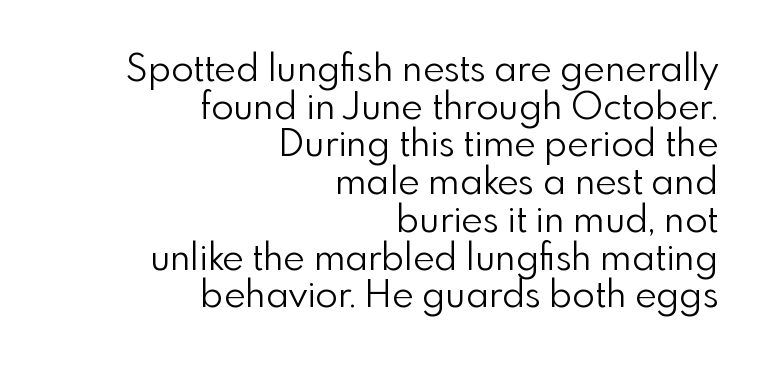
The image shows 37 px light sans-serif type, upright; set right-aligned, tight line spacing (1.02x), normal letter spacing, not underlined; low stroke contrast and a small x-height.
